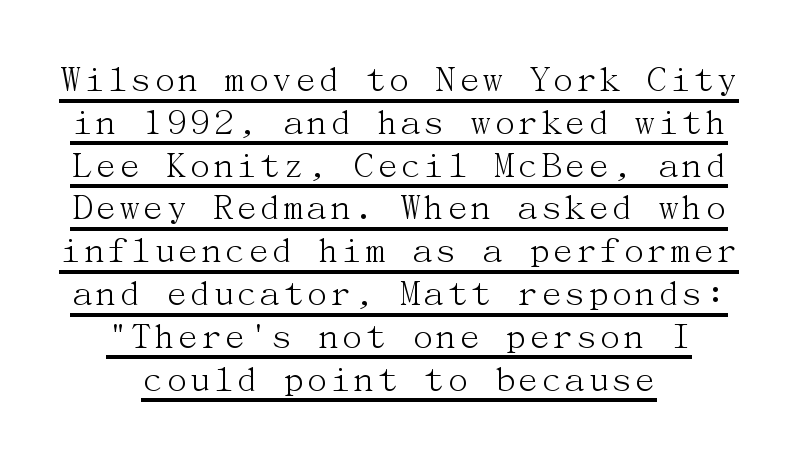
The image shows 40 px light serif type, upright; set centered, tight line spacing (1.07x), normal letter spacing, underlined; medium stroke contrast and a medium x-height.
